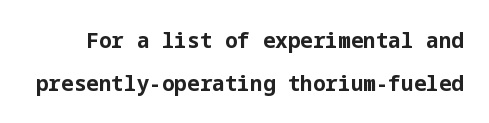
{"italic": "no", "bold": "yes", "underline": "no", "line_spacing": "loose", "line_spacing_ratio": 2.04, "letter_spacing": "normal", "letter_spacing_em": 0.0, "glyph_px": 21}
